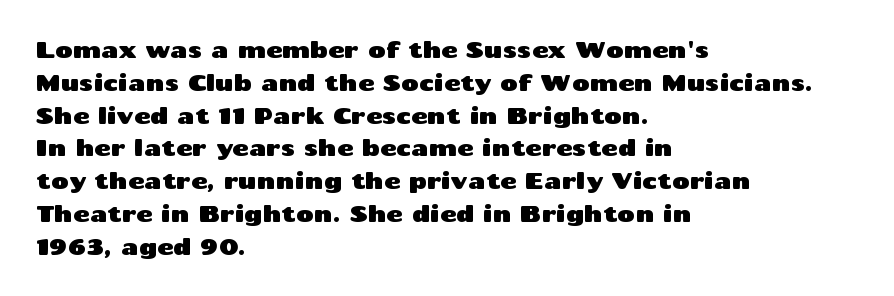
Q: Is the text italic (slanted)? A: No, it is upright.
Q: Is the text underlined? A: No.
Q: How is the paragraph aligned? A: Left-aligned.
Q: Is the spacing between letters normal or unusually wide? A: Normal.
Q: Is the spacing between lines tight, normal or loose? A: Normal.
